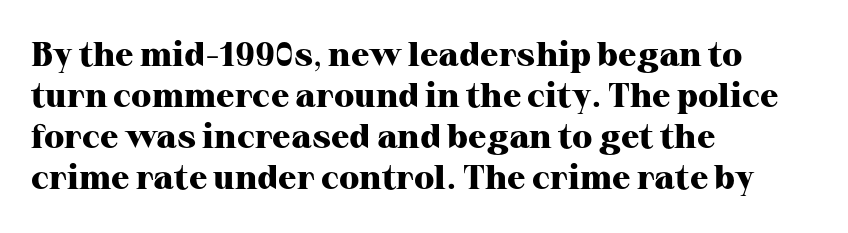
{"serif": "yes", "italic": "no", "bold": "yes", "weight": "heavy", "width": "normal", "stroke_contrast": "high", "x_height": "medium", "monospaced": "no", "underline": "no", "align": "left", "line_spacing_ratio": 1.21, "letter_spacing": "normal", "letter_spacing_em": 0.0, "glyph_px": 34}
